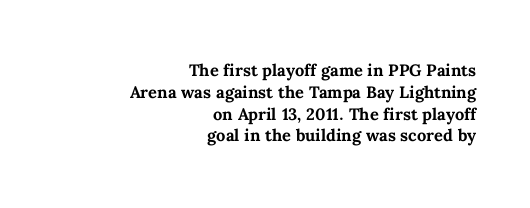
{"italic": "no", "bold": "yes", "underline": "no", "align": "right", "line_spacing": "tight", "line_spacing_ratio": 0.99, "letter_spacing": "normal", "letter_spacing_em": 0.0, "glyph_px": 22}
